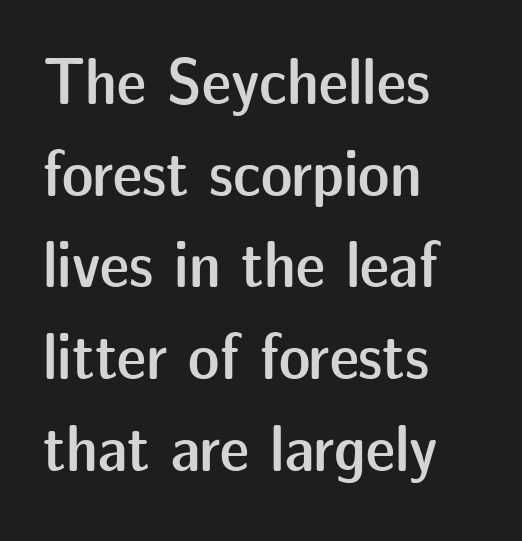
Q: Is the text bold? A: Semi-bold.
Q: Is the text italic (slanted)? A: No, it is upright.
Q: Is the typeface a serif or a sans-serif typeface? A: Sans-serif.
Q: Is the text underlined? A: No.
Q: How is the paragraph aligned? A: Left-aligned.
Q: Is the spacing between letters normal or unusually wide? A: Normal.
Q: Is the spacing between lines tight, normal or loose? A: Normal.
Q: Width (condensed, normal, or wide)? A: Normal.
Q: Stroke contrast? A: Low.
Q: x-height? A: Medium.
Q: Monospaced? A: No.
